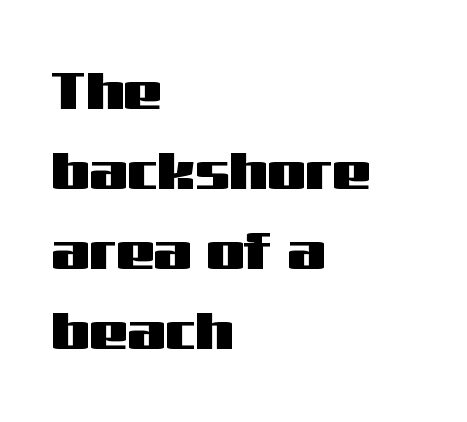
Tall strokes in this sample are plumb rather than angled. One glance says typical: line gaps are just what's usual. Is the block centered? No — it sits flush against the left margin. Are there feet on the stems? There aren't — it's a sans. Do the characters align in a grid? No, the font is proportional.
